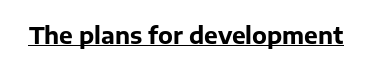
Heavy, bold letterforms. A rule runs beneath these lines of type. The type is set solid horizontally, with unmodified tracking. The lettering stays uniformly vertical, giving the passage a roman look.
